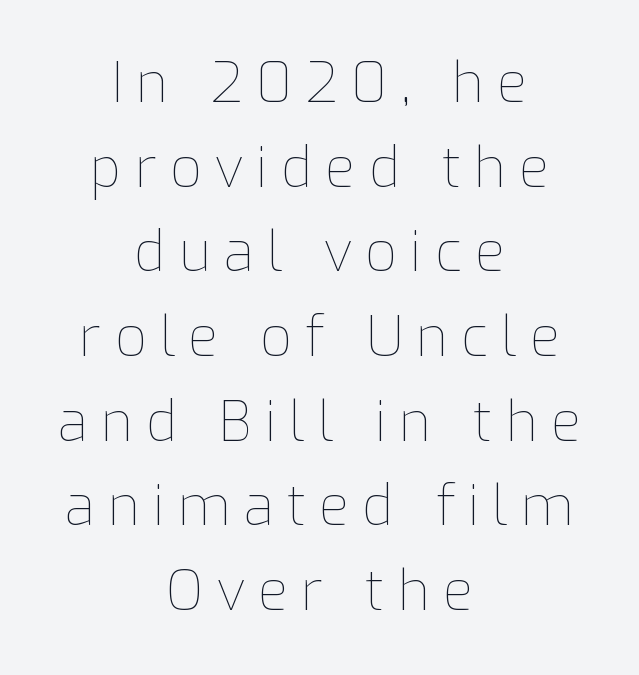
{"italic": "no", "bold": "no", "weight": "thin", "width": "normal", "stroke_contrast": "low", "x_height": "medium", "monospaced": "no", "underline": "no", "align": "center", "line_spacing": "normal", "line_spacing_ratio": 1.54, "letter_spacing": "wide", "letter_spacing_em": 0.24, "glyph_px": 55}
